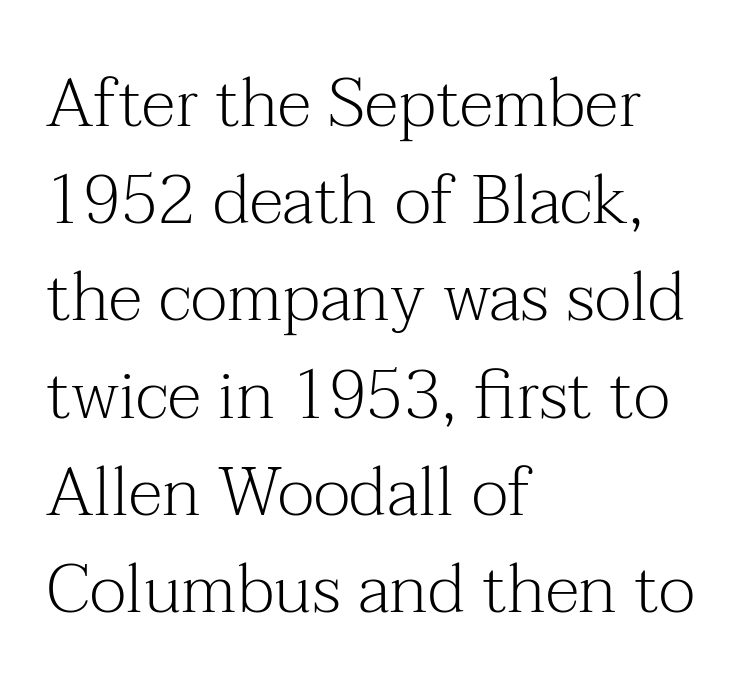
Serif or sans? Serif — the stroke terminals have little feet. The space between consecutive lines is moderate. Nothing unusual about the tracking: characters are spaced as the font intends. Ink coverage per letter is moderate at most.
